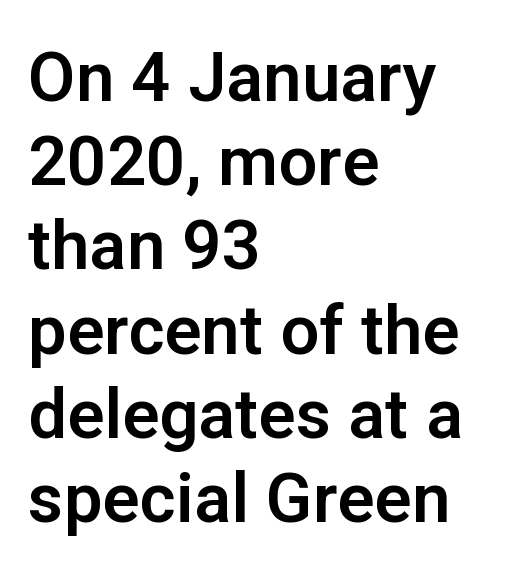
Honestly, there is no underline to notice here at all. Designer's note — italics off, roman on. Glyph-to-glyph distance matches everyday printed text. All the whitespace from short lines collects on the right. A typesetter would call this proportional, since set widths differ per character. Stroke terminals: plain, sans-serif.
